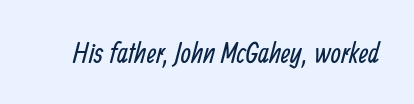
{"serif": "no", "bold": "no", "weight": "regular", "width": "condensed", "stroke_contrast": "low", "x_height": "medium", "monospaced": "no", "underline": "no", "letter_spacing": "normal", "letter_spacing_em": 0.0, "glyph_px": 29}
